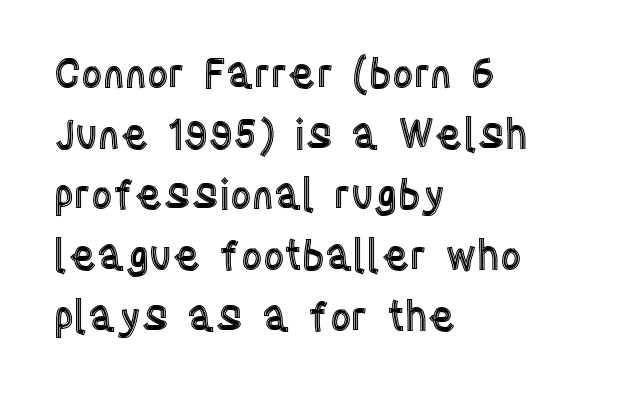
The image shows 41 px condensed type, upright; set left-aligned, normal line spacing (1.48x), normal letter spacing, not underlined; a large x-height.
